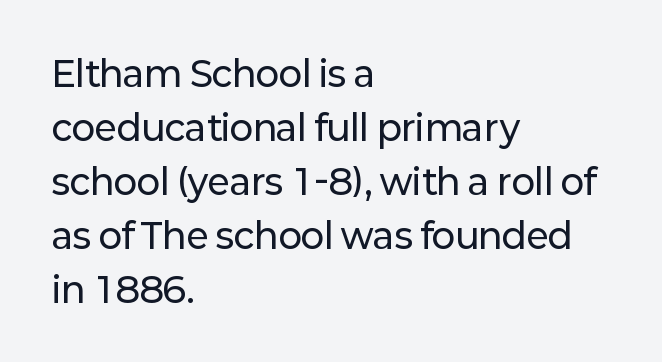
Q: Is the text italic (slanted)? A: No, it is upright.
Q: Is the typeface a serif or a sans-serif typeface? A: Sans-serif.
Q: Is the text underlined? A: No.
Q: How is the paragraph aligned? A: Left-aligned.
Q: Is the spacing between letters normal or unusually wide? A: Normal.
Q: Is the spacing between lines tight, normal or loose? A: Normal.
Q: Width (condensed, normal, or wide)? A: Normal.
Q: Stroke contrast? A: Low.
Q: x-height? A: Medium.
Q: Monospaced? A: No.
